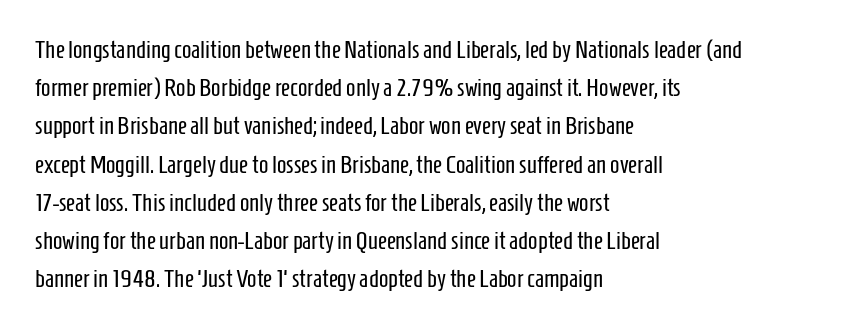
The image shows 25 px text type, upright; set left-aligned, normal line spacing (1.53x), normal letter spacing, not underlined.
